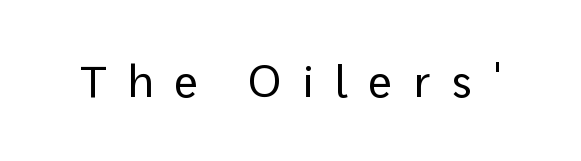
Glance below the letters and you will spot only blank space. Unbolded letterforms with no extra heft. Tall strokes in this sample are plumb rather than angled. Letter spacing: wide. A typesetter would call this proportional, since set widths differ per character. Is this a sans? Yes — the strokes have no serifs.
